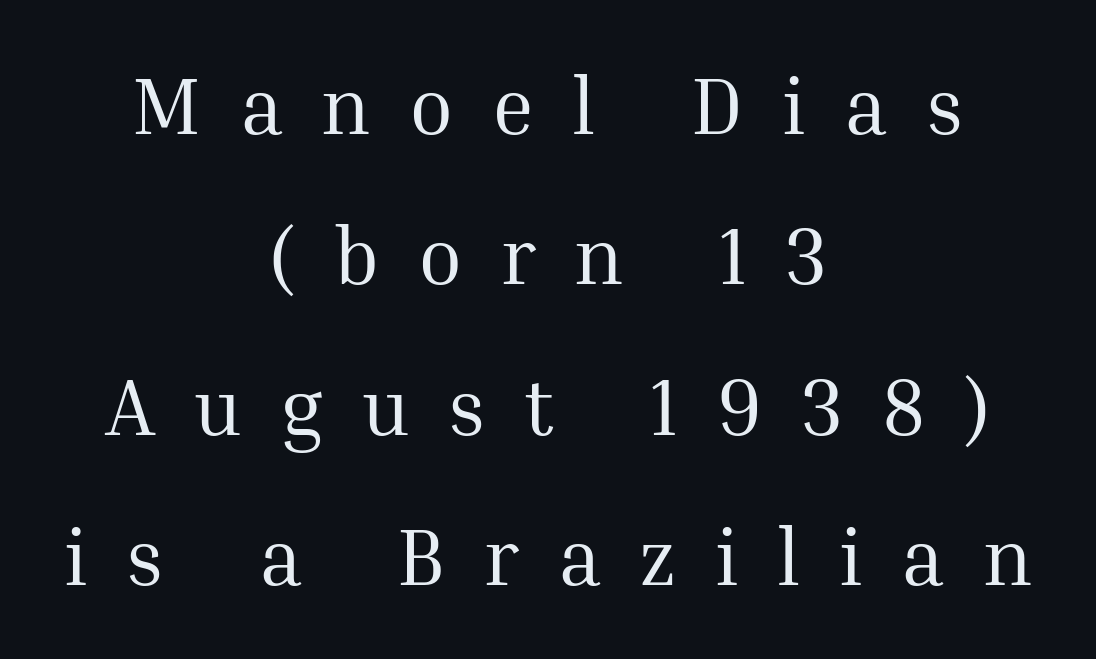
The letters advance in unequal steps, a hallmark of proportional type. Each stroke keeps to a modest, everyday thickness or less. These lines are composed in type with serifs. Reading down the block, each line starts at a different indent, mirrored at its end.
